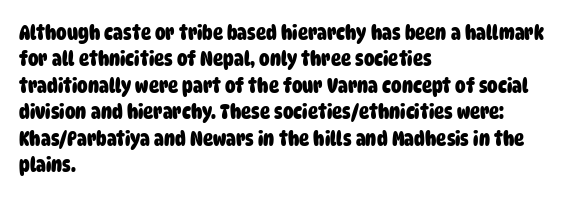
The paragraph shown leans on its left margin. Nobody touched the tracking dial on this one. Whoever set this chose a conventional vertical rhythm. Descender tails drop into unmarked territory.
